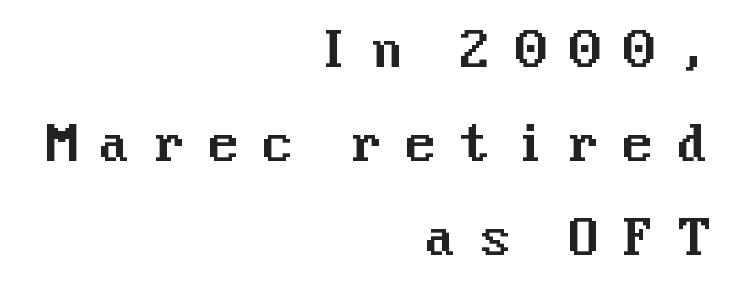
The image shows 48 px sans-serif type, upright; set right-aligned, loose line spacing (1.96x), unusually wide letter spacing (+0.44 em), not underlined; medium stroke contrast and a medium x-height.
